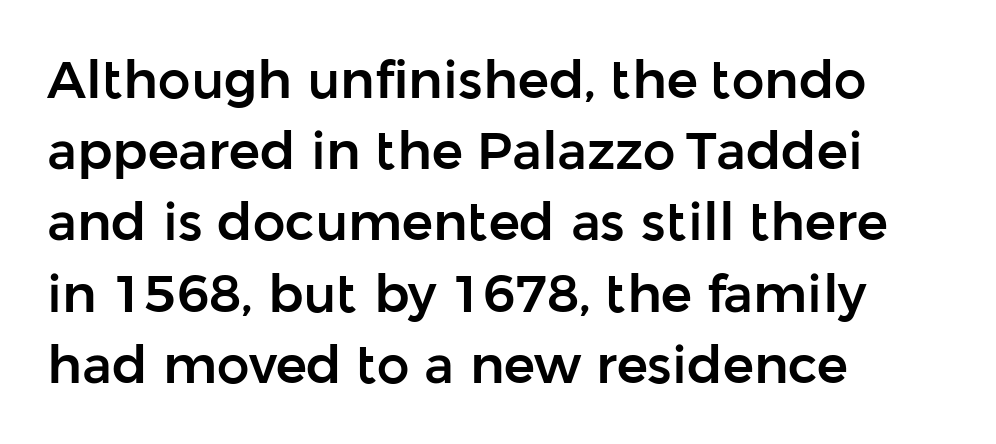
The image shows 52 px sans-serif type, upright; set left-aligned, normal line spacing (1.37x), normal letter spacing, not underlined; low stroke contrast and a medium x-height.
